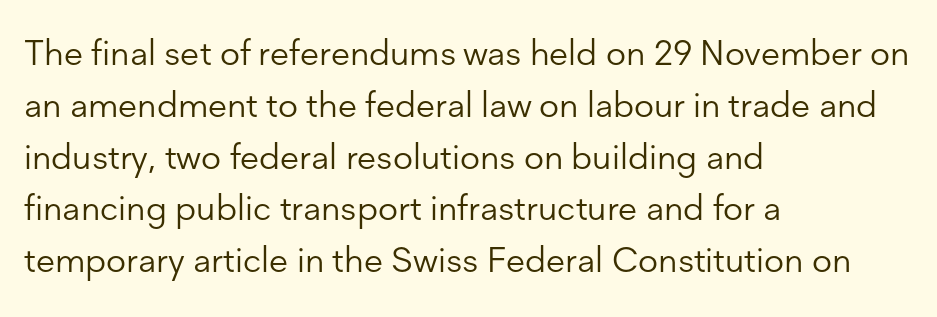
The image shows 35 px light sans-serif type, upright; set left-aligned, normal line spacing (1.48x), normal letter spacing, not underlined; low stroke contrast and a medium x-height.
